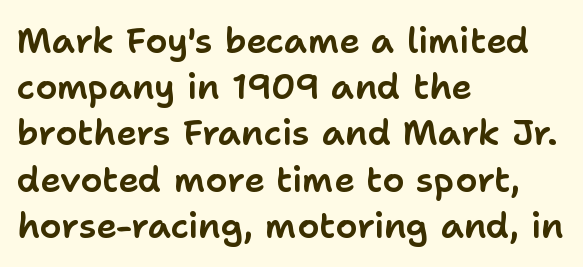
The image shows 35 px sans-serif type, upright; set left-aligned, normal line spacing (1.32x), normal letter spacing, not underlined; low stroke contrast and a medium x-height.
